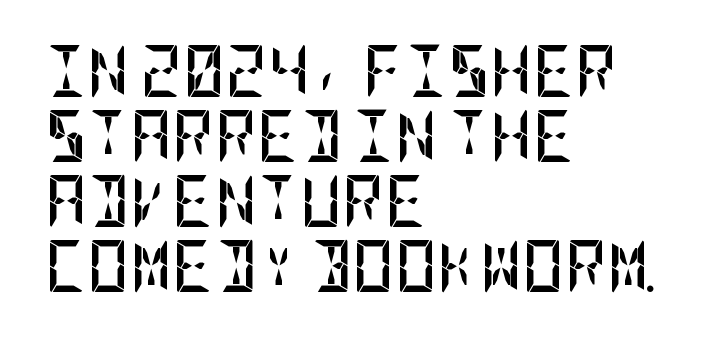
{"serif": "no", "italic": "no", "bold": "yes", "weight": "semibold", "width": "condensed", "stroke_contrast": "low", "x_height": "large", "underline": "no", "align": "left", "line_spacing": "normal", "line_spacing_ratio": 1.25, "letter_spacing": "normal", "letter_spacing_em": 0.0, "glyph_px": 52}
